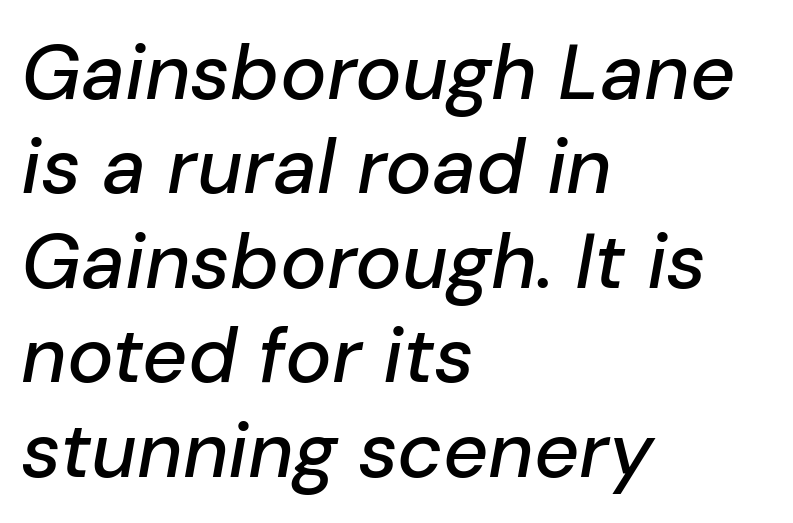
Casual observation: everything's shoved over to the left. Each row of text sits above clean, open space. Does the lettering tilt? It does — this is italic. Compared with typical body copy, the letter spacing here is the same. Is this a fixed-width face? No — the glyphs have proportional, varying widths.
